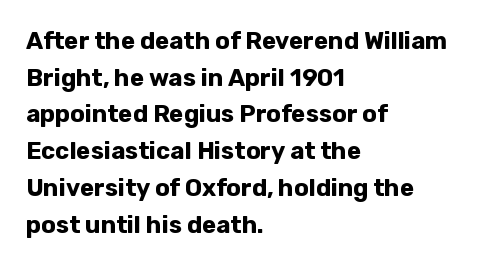
A typesetter would call this zero additional tracking. The letters stand upright; this is a roman face. Regular leading. The passage is arranged the way most books set body copy — flush left. Rule under the text: the space is simply empty. Strokes here are thick enough to call this a true bold.
